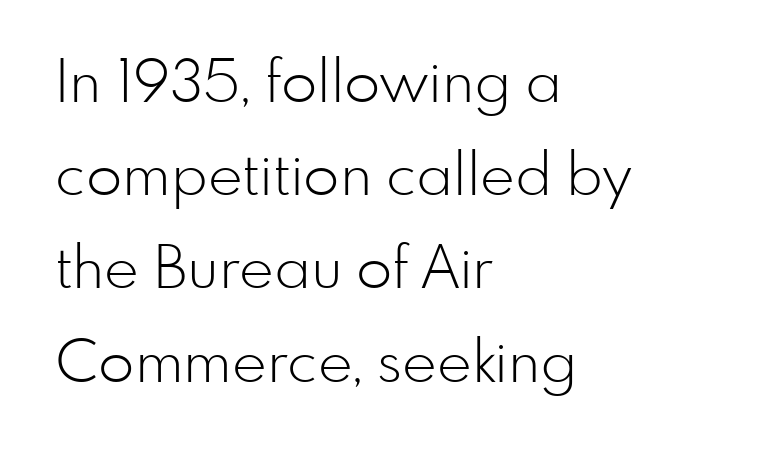
Q: Is the text bold? A: No.
Q: Is the text italic (slanted)? A: No, it is upright.
Q: Is the typeface a serif or a sans-serif typeface? A: Sans-serif.
Q: Is the text underlined? A: No.
Q: How is the paragraph aligned? A: Left-aligned.
Q: Is the spacing between letters normal or unusually wide? A: Normal.
Q: Is the spacing between lines tight, normal or loose? A: Normal.
Q: Width (condensed, normal, or wide)? A: Normal.
Q: Stroke contrast? A: Low.
Q: x-height? A: Small.
Q: Monospaced? A: No.
